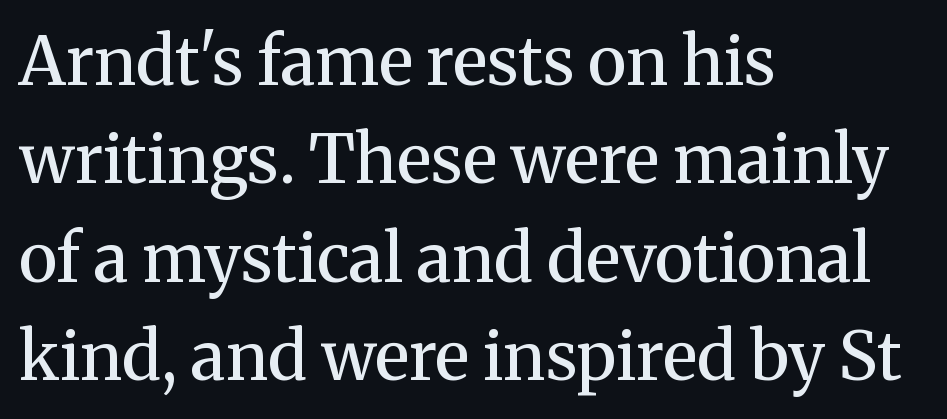
{"serif": "yes", "italic": "no", "bold": "semi", "weight": "semibold", "width": "normal", "stroke_contrast": "medium", "x_height": "medium", "monospaced": "no", "underline": "no", "align": "left", "line_spacing": "normal", "line_spacing_ratio": 1.47, "letter_spacing": "normal", "letter_spacing_em": 0.0, "glyph_px": 67}
